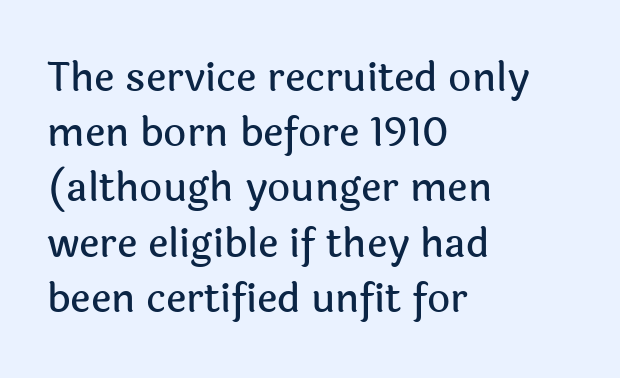
The glyphs in this specimen are sans serif. Here the designer chose a conventional face with non-uniform glyph widths. The passage is arranged the way most books set body copy — flush left. Underline: absent. Regular leading.
